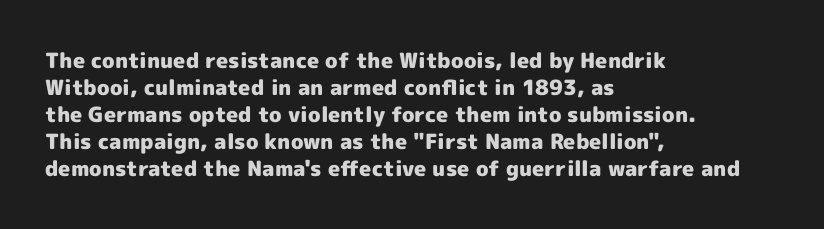
The image shows 21 px bold type, upright; set left-aligned, normal line spacing (1.29x), normal letter spacing, not underlined.
